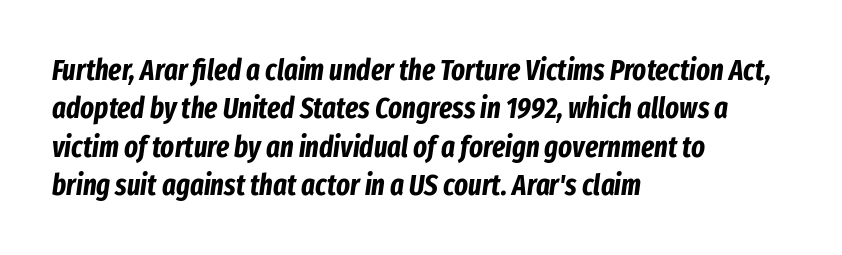
The image shows 29 px bold, condensed type, italic (leaning right); set left-aligned, normal line spacing (1.32x), normal letter spacing, not underlined; low stroke contrast and a medium x-height.
